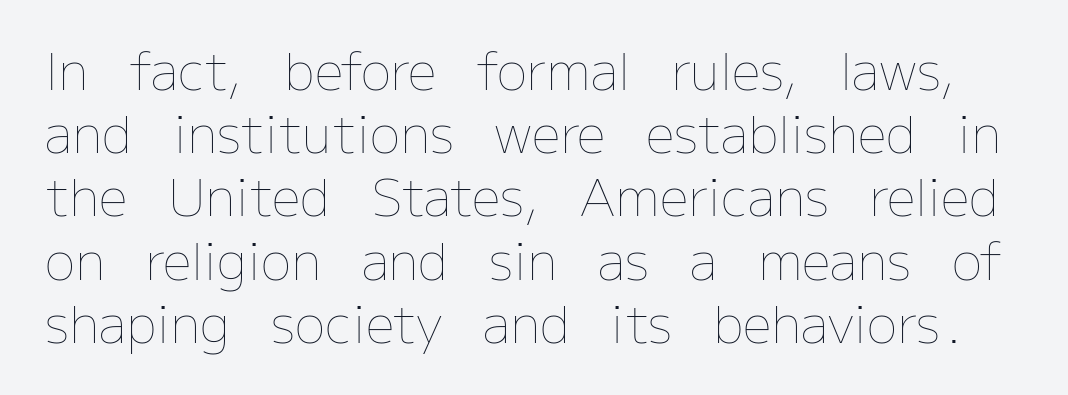
The image shows 51 px thin type, upright; set line spacing 1.24x, normal letter spacing, not underlined; low stroke contrast and a medium x-height.
